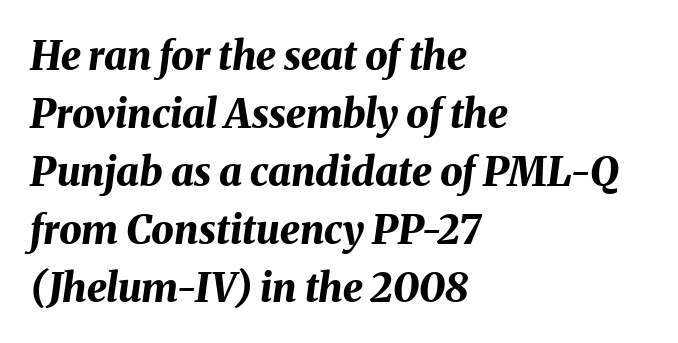
Q: Is the text bold? A: Yes.
Q: Is the text italic (slanted)? A: Yes, it leans right by about 8 degrees.
Q: Is the text underlined? A: No.
Q: How is the paragraph aligned? A: Left-aligned.
Q: Is the spacing between letters normal or unusually wide? A: Normal.
Q: Is the spacing between lines tight, normal or loose? A: Normal.
Q: Width (condensed, normal, or wide)? A: Normal.
Q: Stroke contrast? A: Medium.
Q: x-height? A: Medium.
Q: Monospaced? A: No.
